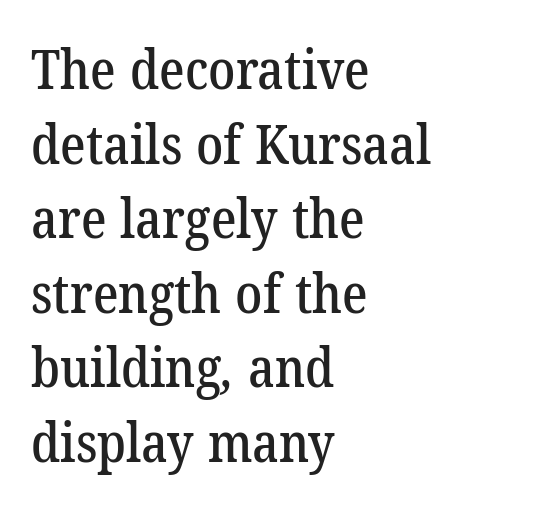
{"serif": "yes", "width": "normal", "stroke_contrast": "low", "x_height": "medium", "monospaced": "no", "underline": "no", "align": "left", "line_spacing": "normal", "line_spacing_ratio": 1.38, "letter_spacing": "normal", "letter_spacing_em": 0.0, "glyph_px": 54}
